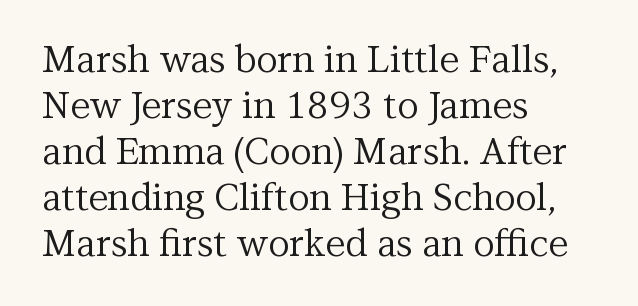
{"serif": "yes", "italic": "no", "bold": "no", "weight": "regular", "width": "normal", "stroke_contrast": "medium", "x_height": "medium", "monospaced": "no", "underline": "no", "align": "left", "line_spacing_ratio": 1.24, "letter_spacing": "normal", "letter_spacing_em": 0.0, "glyph_px": 37}
